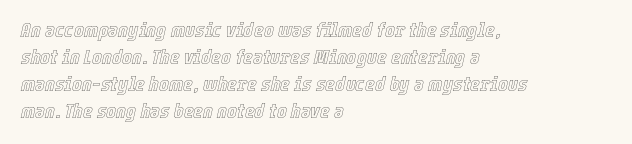
Check under the words: just untouched page. Regarding leading, the lines here are spaced in the standard way. Line beginnings align vertically; line endings do not. How are the letters spaced? Ordinarily, with no added tracking.
